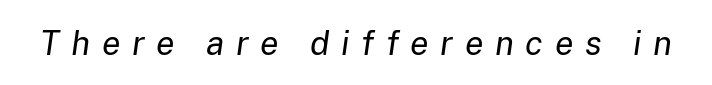
The image shows 34 px regular-weight type, italic (leaning right); set unusually wide letter spacing (+0.34 em), not underlined; low stroke contrast and a medium x-height.
